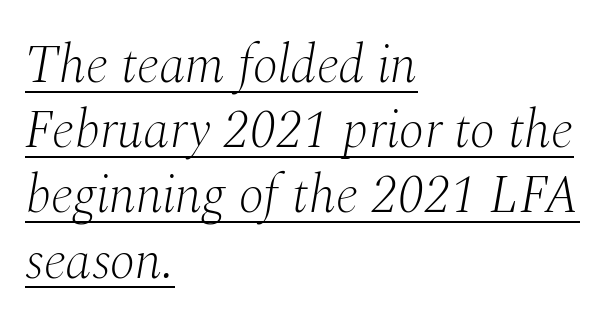
The image shows 53 px light serif type, italic (leaning right); set left-aligned, line spacing 1.23x, normal letter spacing, underlined; medium stroke contrast and a medium x-height.
